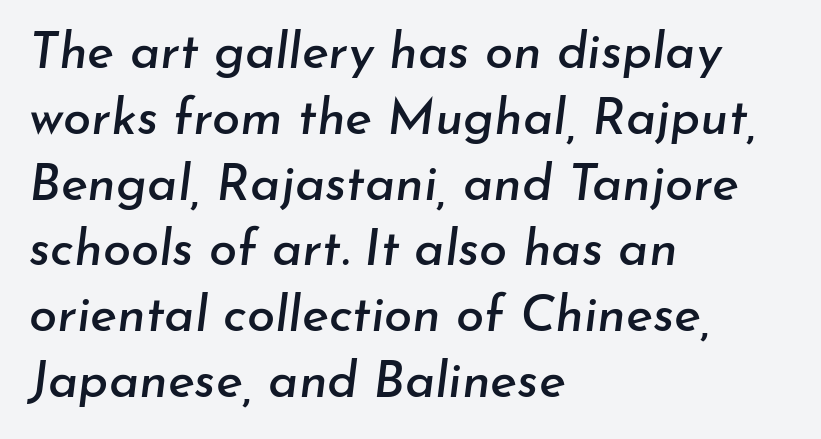
Q: Is the text italic (slanted)? A: Yes, it leans right by about 7 degrees.
Q: Is the text underlined? A: No.
Q: How is the paragraph aligned? A: Left-aligned.
Q: Is the spacing between letters normal or unusually wide? A: Normal.
Q: Is the spacing between lines tight, normal or loose? A: Normal.
Q: Width (condensed, normal, or wide)? A: Normal.
Q: Stroke contrast? A: Low.
Q: x-height? A: Small.
Q: Monospaced? A: No.
